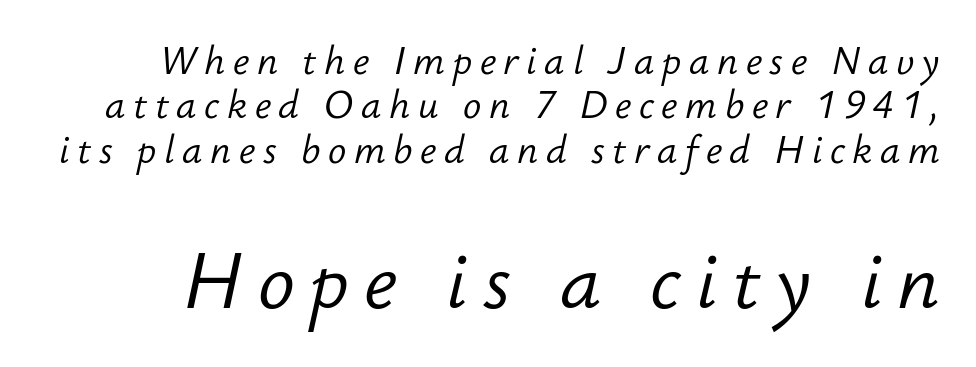
The image shows 77 px light type, italic (leaning right); set line spacing 1.17x, unusually wide letter spacing (+0.2 em), not underlined; the second (bottom) block is 2.03x larger; low stroke contrast and a small x-height.
